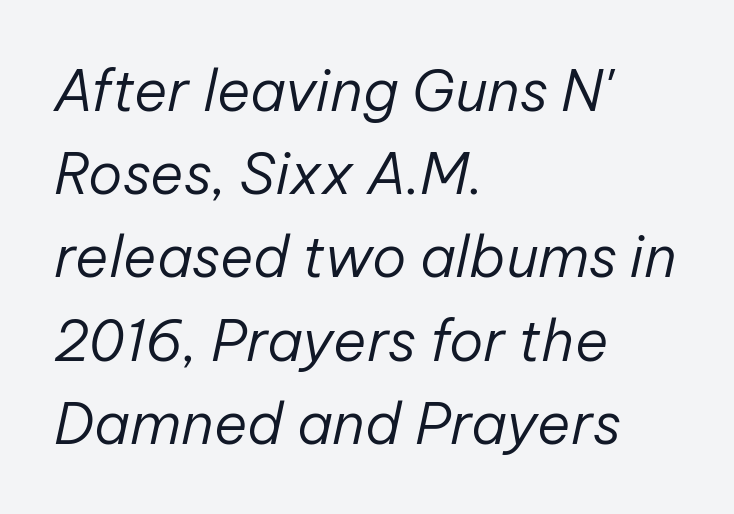
The strip under each line holds only bare page. Is the type heavy? It reads as light-to-regular instead. Note the varied advance widths — an 'i' is clearly narrower than an 'm'. An italicized treatment has been applied to the whole sample.
